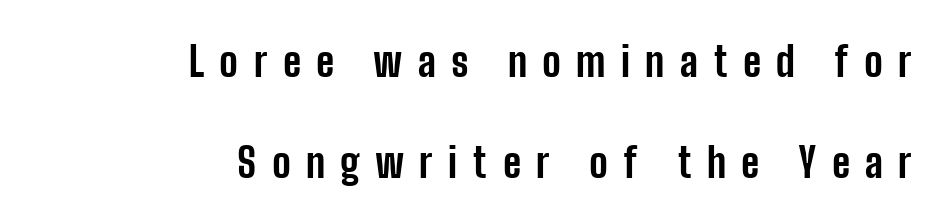
{"serif": "no", "italic": "no", "bold": "yes", "weight": "bold", "width": "condensed", "stroke_contrast": "low", "x_height": "medium", "monospaced": "no", "underline": "no", "align": "right", "line_spacing": "loose", "line_spacing_ratio": 2.46, "letter_spacing": "wide", "letter_spacing_em": 0.37, "glyph_px": 41}
